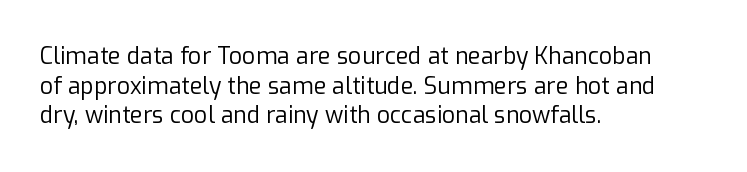
Q: Is the text bold? A: No.
Q: Is the text italic (slanted)? A: No, it is upright.
Q: Is the text underlined? A: No.
Q: How is the paragraph aligned? A: Left-aligned.
Q: Is the spacing between letters normal or unusually wide? A: Normal.
Q: Is the spacing between lines tight, normal or loose? A: Normal.
